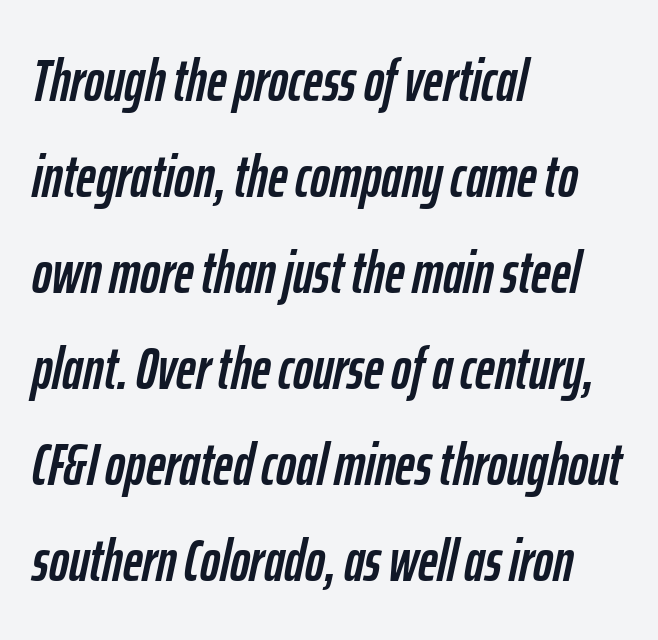
This rendering uses left alignment, leaving the right contour irregular. Nothing unusual about the tracking: characters are spaced as the font intends. A clean baseline with only descenders dipping below it. This sample uses an oblique cut, with every glyph tilted off the vertical.
